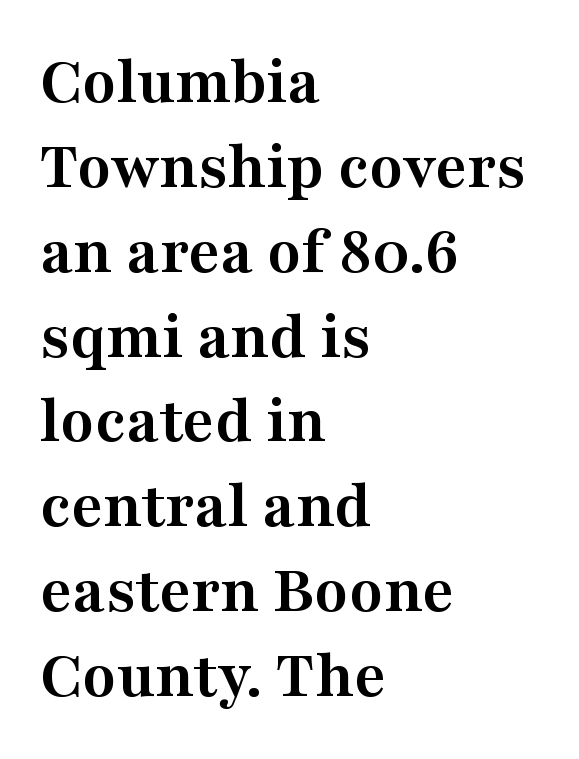
The image shows 69 px semibold, wide serif type, upright; set left-aligned, line spacing 1.23x, normal letter spacing, not underlined; medium stroke contrast and a medium x-height.
